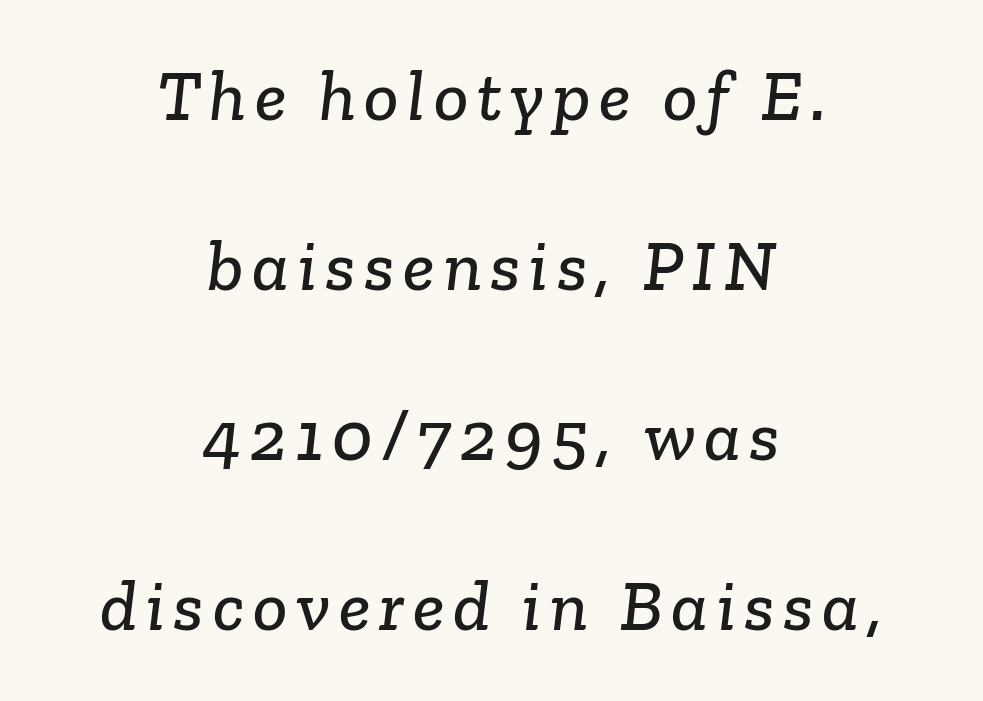
The image shows 72 px serif type; set centered, loose line spacing (2.36x), not underlined; low stroke contrast and a medium x-height.
